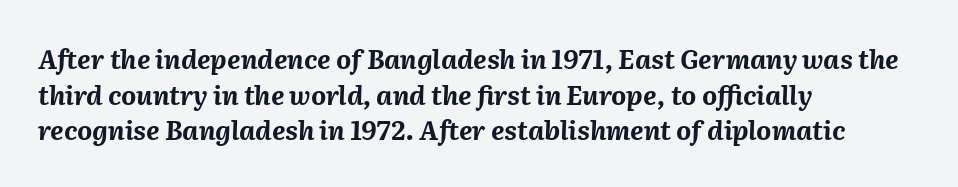
The image shows 26 px bold type, italic (leaning right); set left-aligned, normal line spacing (1.37x), normal letter spacing, not underlined.
